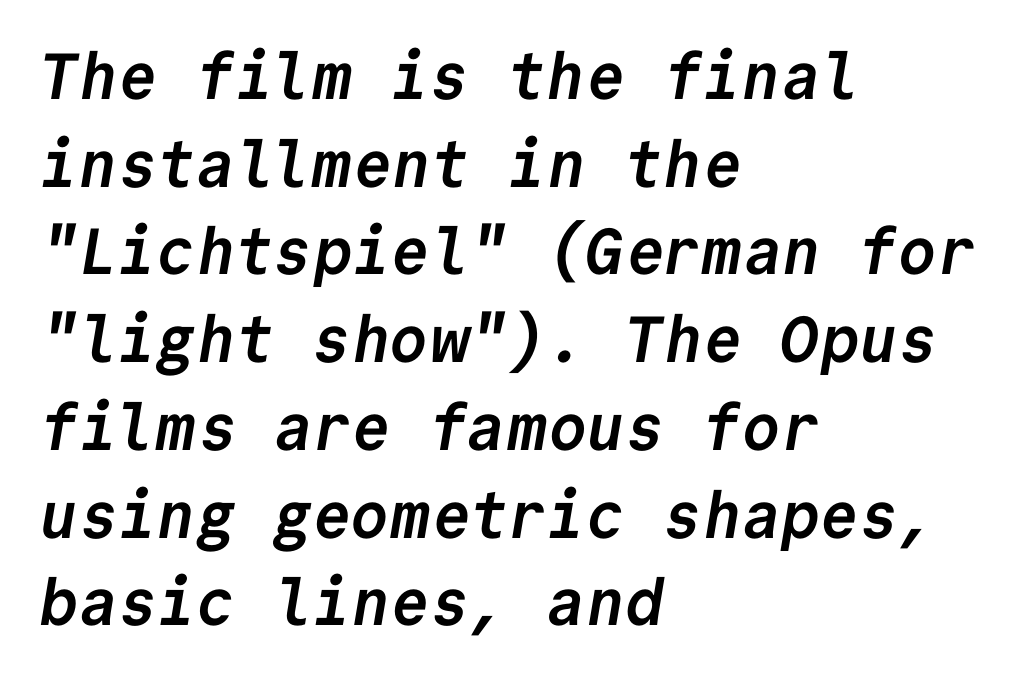
Look at the tracking — it's just the regular setting, nothing added. Any mark beneath the type? The region is blank. The block of text has a typical density, with ordinary space between rows. You could count columns in this text — the font is strictly monospaced.
